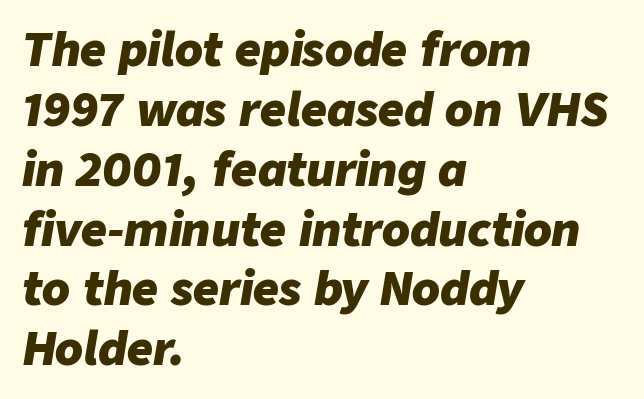
Q: Is the text bold? A: Yes.
Q: Is the text italic (slanted)? A: Yes, it leans right by about 9 degrees.
Q: Is the text underlined? A: No.
Q: How is the paragraph aligned? A: Left-aligned.
Q: Is the spacing between letters normal or unusually wide? A: Normal.
Q: Is the spacing between lines tight, normal or loose? A: Normal.
Q: Width (condensed, normal, or wide)? A: Normal.
Q: Stroke contrast? A: Low.
Q: x-height? A: Medium.
Q: Monospaced? A: No.
